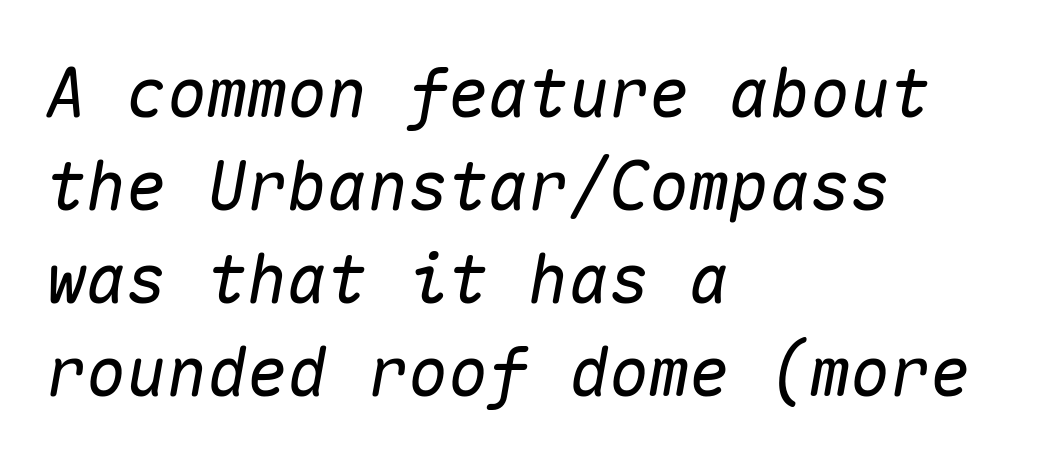
The passage is arranged the way most books set body copy — flush left. The specimen reads as italic at a glance. The baseline area is clear. Spacing verdict: monospaced, one width for all characters.
